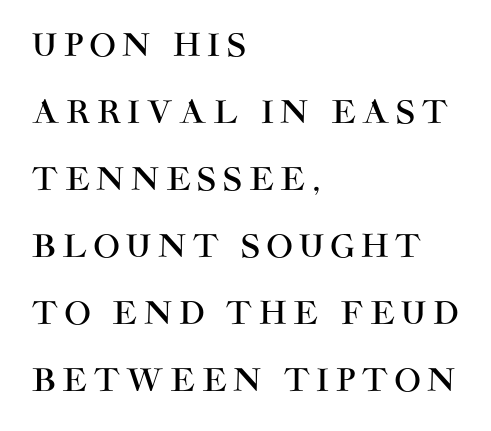
The image shows 31 px sans-serif type, upright; set left-aligned, loose line spacing (2.16x), unusually wide letter spacing (+0.22 em), not underlined; high stroke contrast and a large x-height.
